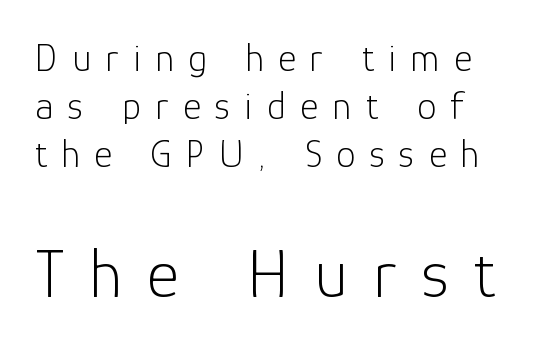
Q: Is the text bold? A: No.
Q: Is the text italic (slanted)? A: No, it is upright.
Q: Is the typeface a serif or a sans-serif typeface? A: Sans-serif.
Q: Is the text underlined? A: No.
Q: How is the paragraph aligned? A: Left-aligned.
Q: Is the spacing between letters normal or unusually wide? A: Unusually wide.
Q: Which block of text is set in a larger size, the first (top) or the second (bottom)? A: The second (bottom) one.
Q: Width (condensed, normal, or wide)? A: Normal.
Q: Stroke contrast? A: Low.
Q: x-height? A: Medium.
Q: Monospaced? A: No.
